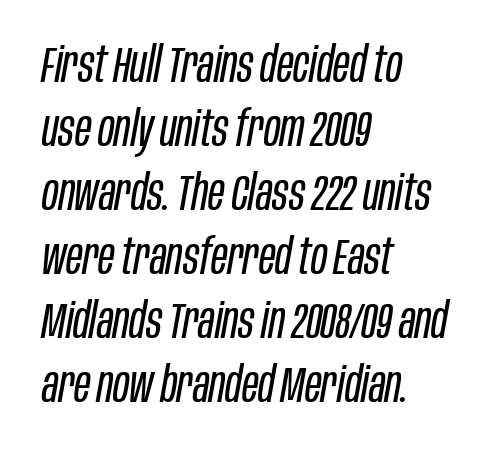
The image shows 50 px regular-weight, condensed type, italic (leaning right); set left-aligned, normal line spacing (1.28x), normal letter spacing, not underlined; low stroke contrast and a large x-height.
